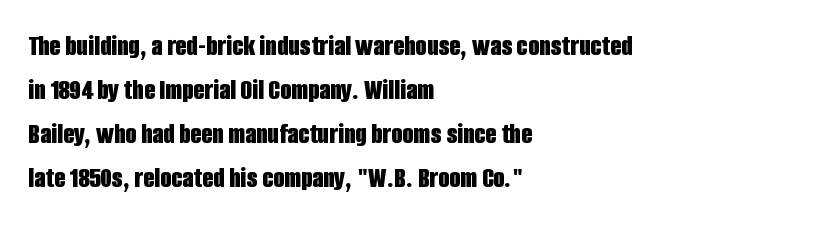
The image shows 29 px bold, condensed sans-serif type, upright; set left-aligned, normal line spacing (1.52x), normal letter spacing, not underlined; low stroke contrast and a large x-height.
